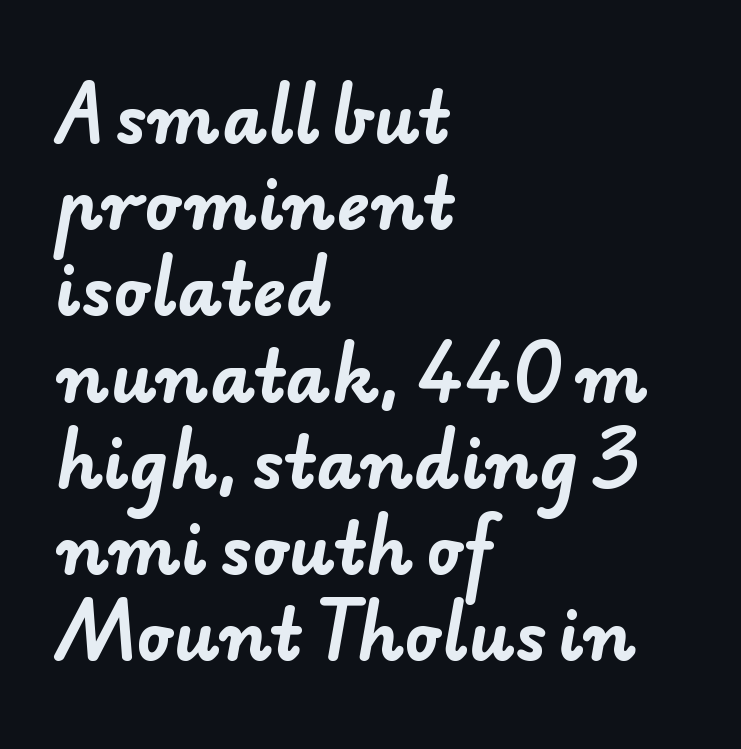
Glyph-to-glyph distance matches everyday printed text. Interline gaps are of average width in this sample. Check under the words: just untouched page. These lines are composed in type without serifs. This is heavy type, rendered in bold.
